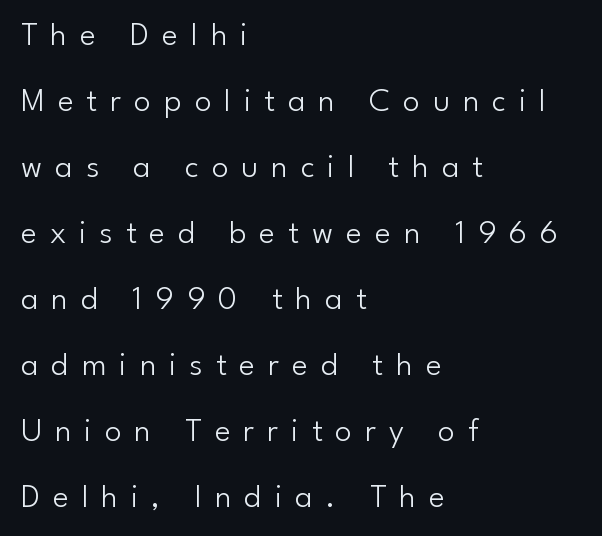
{"serif": "no", "italic": "no", "bold": "no", "weight": "light", "width": "normal", "stroke_contrast": "low", "x_height": "small", "monospaced": "no", "underline": "no", "align": "left", "line_spacing": "loose", "line_spacing_ratio": 1.94, "letter_spacing": "wide", "letter_spacing_em": 0.38, "glyph_px": 34}
